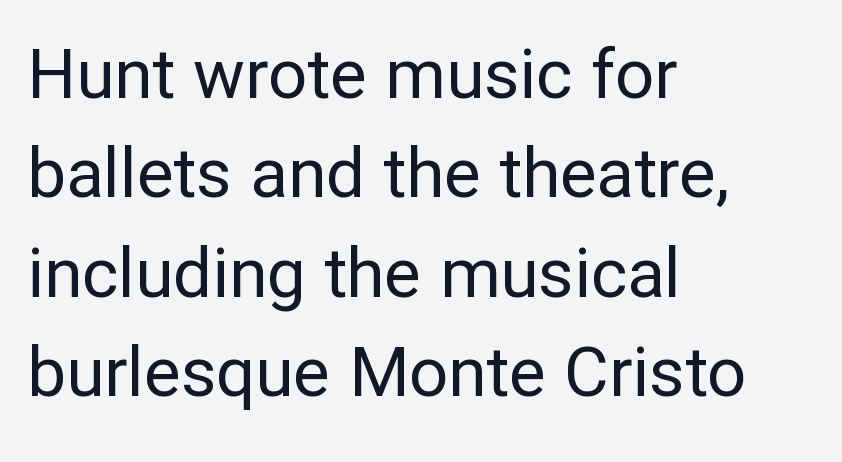
Q: Is the text bold? A: No.
Q: Is the text italic (slanted)? A: No, it is upright.
Q: Is the typeface a serif or a sans-serif typeface? A: Sans-serif.
Q: Is the text underlined? A: No.
Q: How is the paragraph aligned? A: Left-aligned.
Q: Is the spacing between letters normal or unusually wide? A: Normal.
Q: Is the spacing between lines tight, normal or loose? A: Normal.
Q: Width (condensed, normal, or wide)? A: Normal.
Q: Stroke contrast? A: Low.
Q: x-height? A: Medium.
Q: Monospaced? A: No.
